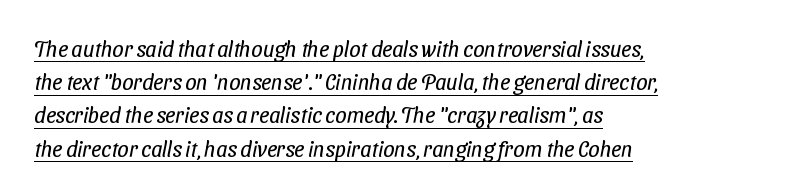
{"bold": "no", "underline": "yes", "align": "left", "line_spacing": "normal", "line_spacing_ratio": 1.51, "letter_spacing": "normal", "letter_spacing_em": 0.0, "glyph_px": 22}
